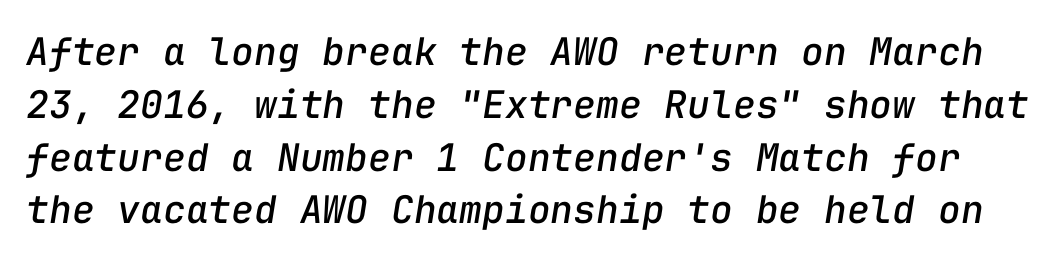
The image shows 38 px text type, italic (leaning right), monospaced; set normal line spacing (1.39x), normal letter spacing, not underlined; low stroke contrast and a medium x-height.
